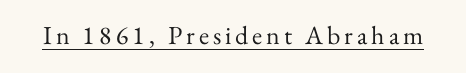
The image shows 26 px text type, upright; set underlined.
